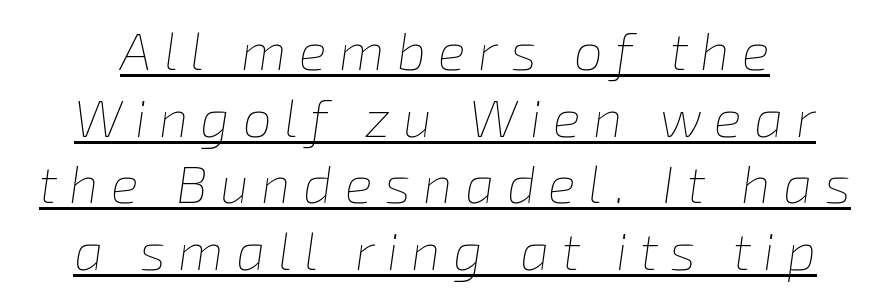
Weight: regular or lighter. Think of a printed novel: that variable character pitch is what you see here. Letter spacing: wide. You can tell it's italic because the verticals aren't actually vertical.
